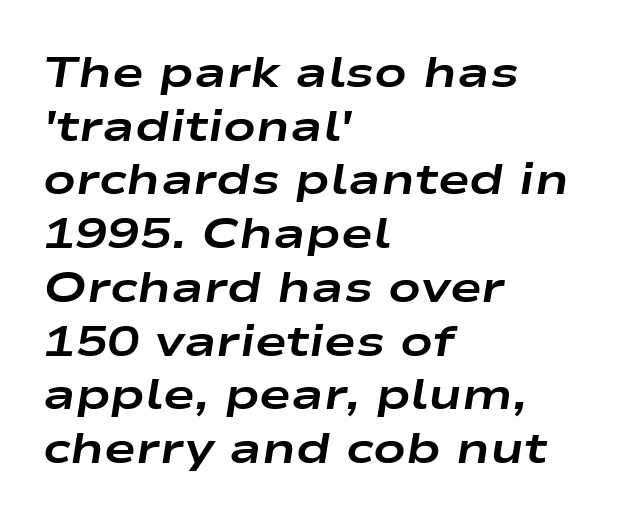
The image shows 43 px bold, wide type, italic (leaning right); set left-aligned, normal line spacing (1.25x), normal letter spacing, not underlined; low stroke contrast and a medium x-height.
